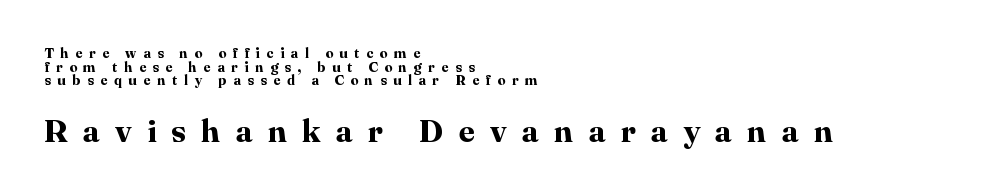
You could barely slide anything between these rows. Line starts are locked; line ends wander. Look at the stroke-to-counter ratio: heavy, a bold. Rendered with straight, roman letterforms. Look at the bottom of the vertical strokes: they flare into serifs here.
